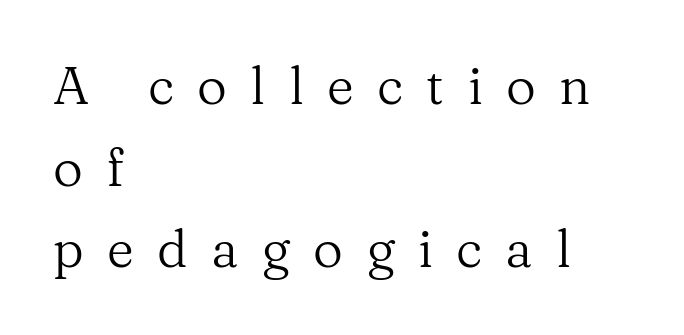
The gaps between neighbouring characters are conspicuously large. How would I describe the line gaps? Plain and ordinary. The specimen reads as upright at a glance. The rendering shows small feet on the letterforms — a serif design. No heavy texture on the line: the type isn't bold. The setting favours the left margin, as ordinary paragraphs usually do.
